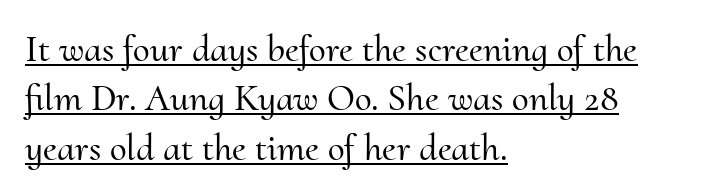
Do the characters align in a grid? No, the font is proportional. Does a line run under the words? Yes, clearly. Line starts are locked; line ends wander. The text was rendered using a seriffed face with decorative stroke endings. Is there much room between lines? A standard amount, neither cramped nor airy. Caption: standard tracking, unaltered.
